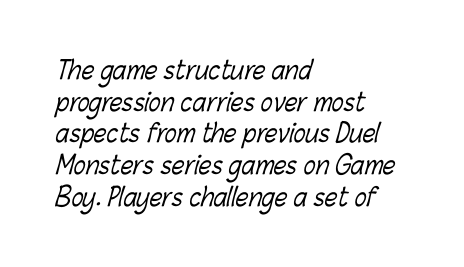
The image shows 25 px text type; set left-aligned, normal line spacing (1.27x), normal letter spacing, not underlined.
